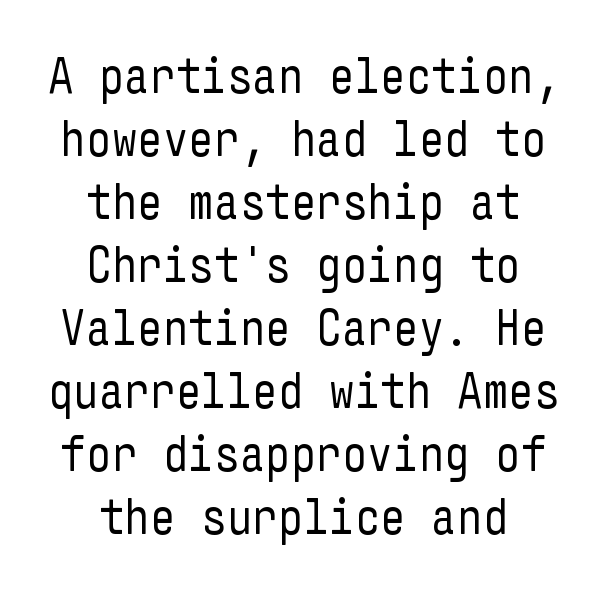
{"serif": "no", "italic": "no", "bold": "no", "weight": "regular", "width": "condensed", "stroke_contrast": "low", "x_height": "medium", "underline": "no", "align": "center", "line_spacing": "normal", "line_spacing_ratio": 1.26, "letter_spacing": "normal", "letter_spacing_em": 0.0, "glyph_px": 50}
